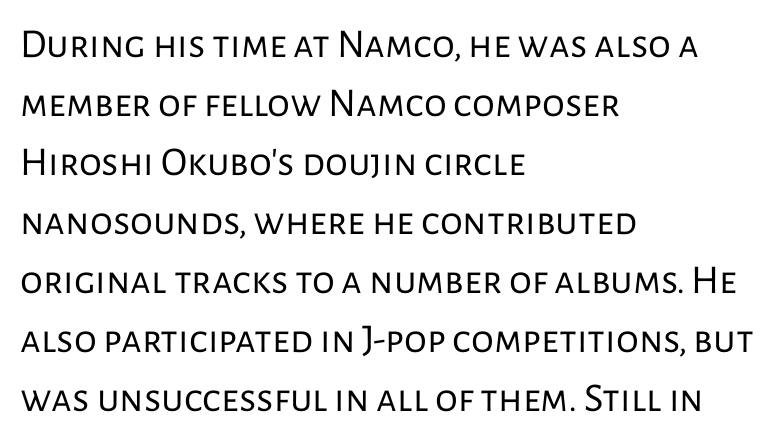
The image shows 41 px regular-weight sans-serif type, upright; set left-aligned, normal line spacing (1.44x), normal letter spacing, not underlined; low stroke contrast and a medium x-height.
